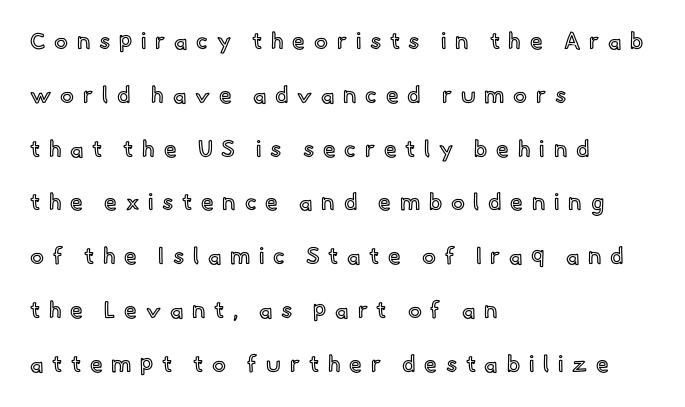
The image shows 23 px text type, upright; set left-aligned, loose line spacing (2.34x), unusually wide letter spacing (+0.38 em), not underlined.
